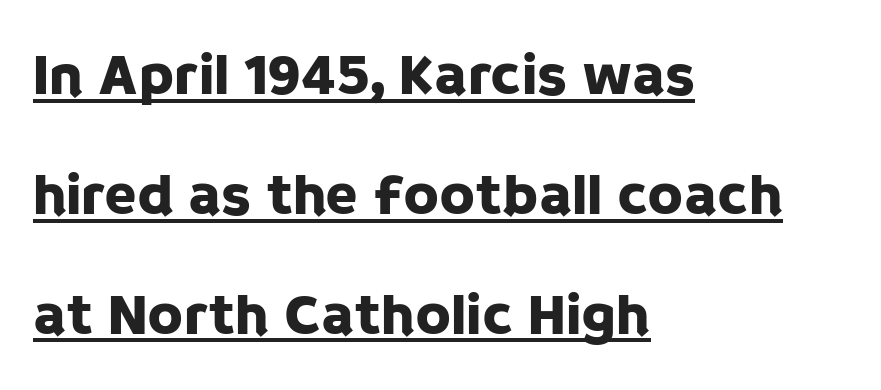
{"serif": "no", "italic": "no", "width": "normal", "stroke_contrast": "low", "x_height": "large", "monospaced": "no", "underline": "yes", "align": "left", "line_spacing": "loose", "line_spacing_ratio": 2.03, "letter_spacing": "normal", "letter_spacing_em": 0.0, "glyph_px": 59}
